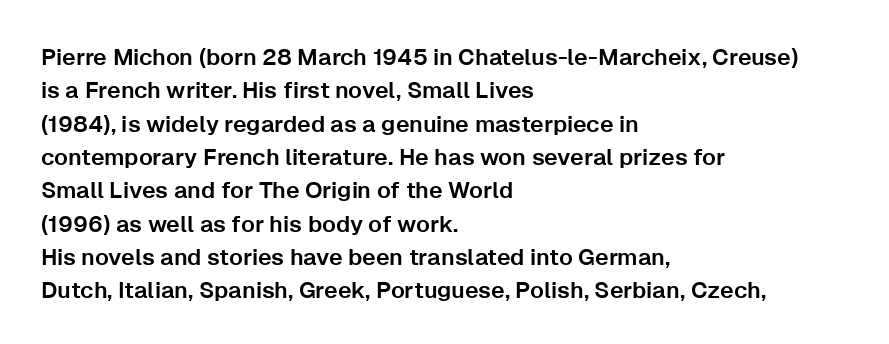
The image shows 23 px text type, upright; set left-aligned, normal line spacing (1.45x), normal letter spacing, not underlined.
